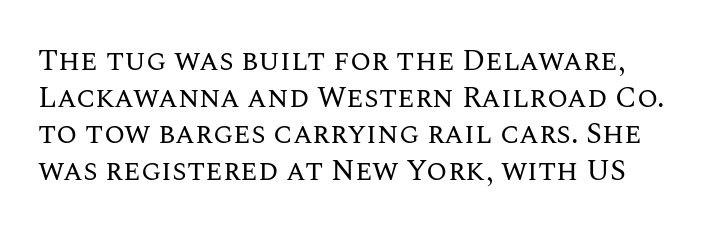
Q: Is the text bold? A: No.
Q: Is the text italic (slanted)? A: No, it is upright.
Q: Is the text underlined? A: No.
Q: Is the spacing between letters normal or unusually wide? A: Normal.
Q: Width (condensed, normal, or wide)? A: Normal.
Q: Stroke contrast? A: Medium.
Q: x-height? A: Large.
Q: Monospaced? A: No.
